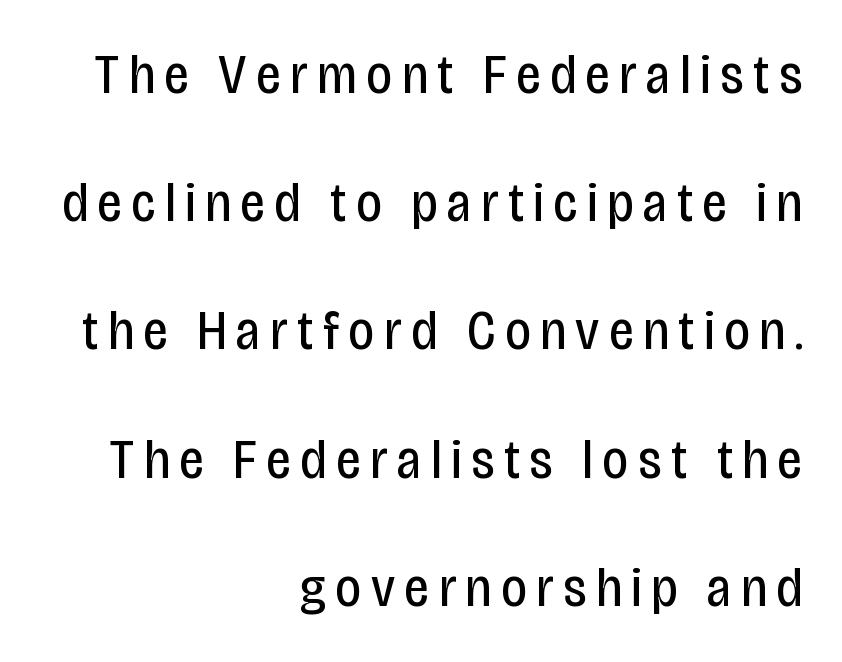
Notice the wide empty band between every row — that's loose leading. Is this a fixed-width face? No — the glyphs have proportional, varying widths. A roman cut, with each character standing at attention. Does the copy run flush right? Yes — the right margin is perfectly even. Descender tails drop into unmarked territory. This sample uses a sans-serif face.
